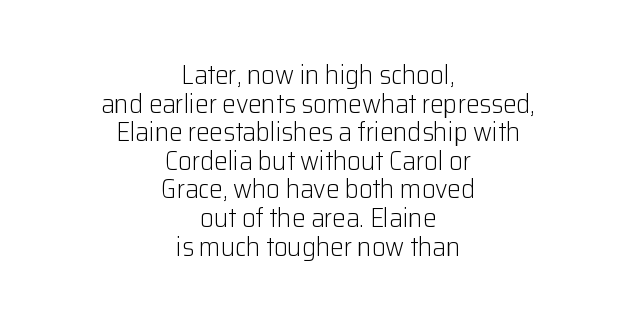
The image shows 27 px text type, upright; set centered, tight line spacing (1.06x), normal letter spacing, not underlined.
